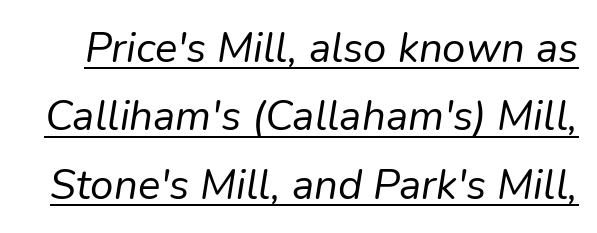
The image shows 42 px regular-weight type, italic (leaning right); set normal line spacing (1.63x), normal letter spacing, underlined; low stroke contrast and a medium x-height.
